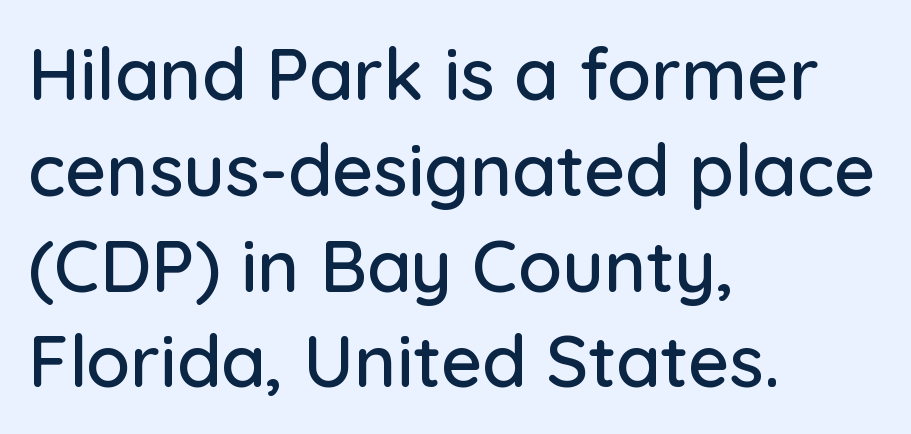
The image shows 72 px sans-serif type, upright; set left-aligned, normal line spacing (1.33x), normal letter spacing, not underlined; low stroke contrast and a medium x-height.
